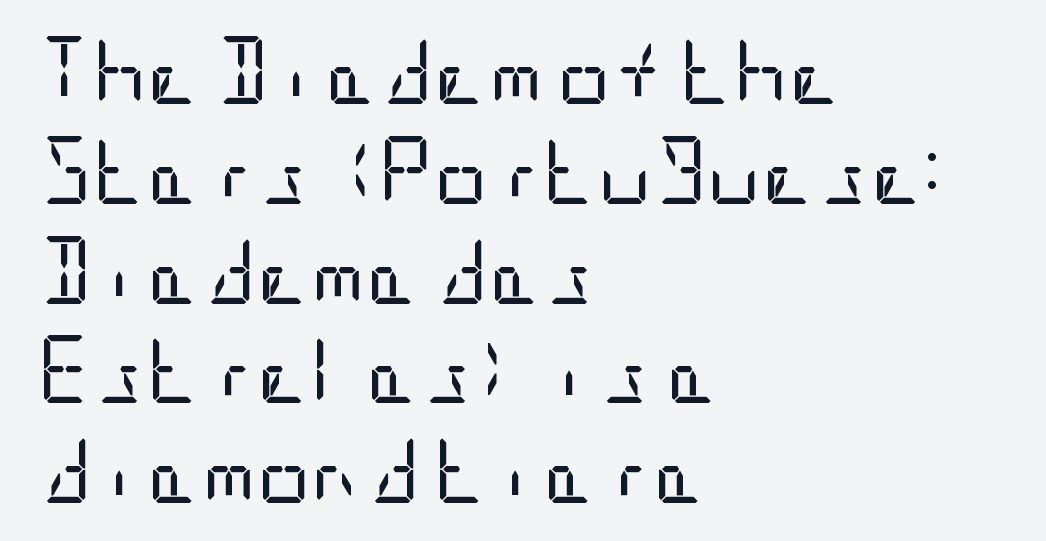
Stroke thickness stays within the range of a standard reading face or lighter. Examine the stroke ends and you'll find no serifs. Characters follow at the spacing the type designer built in. Students, observe: this is what conventionally led text looks like.
